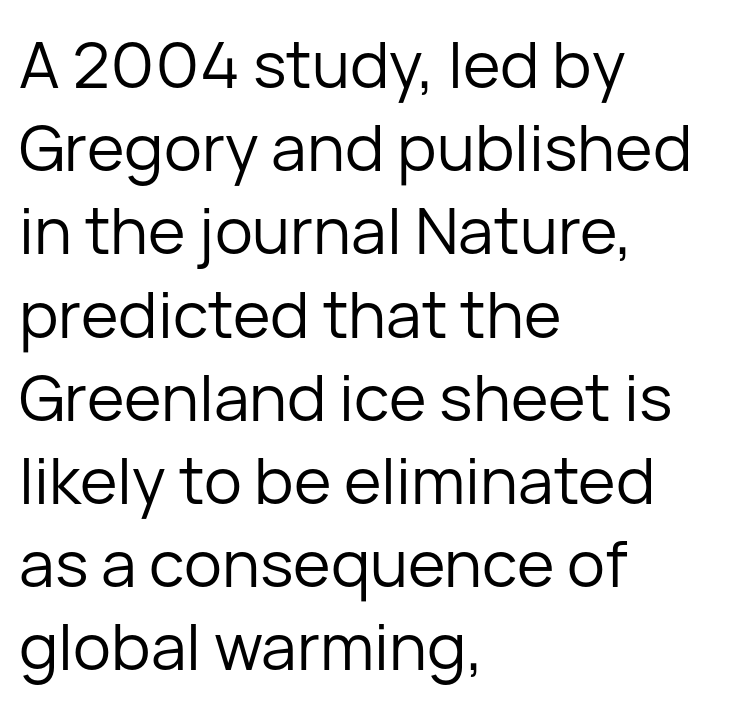
{"serif": "no", "italic": "no", "bold": "no", "weight": "regular", "width": "normal", "stroke_contrast": "low", "x_height": "medium", "monospaced": "no", "underline": "no", "align": "left", "line_spacing": "normal", "line_spacing_ratio": 1.3, "letter_spacing": "normal", "letter_spacing_em": 0.0, "glyph_px": 64}
